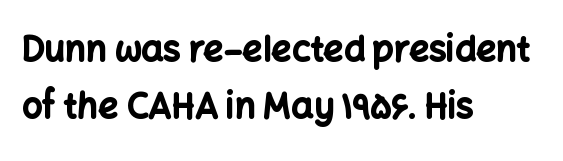
{"serif": "no", "italic": "no", "bold": "yes", "weight": "bold", "width": "normal", "stroke_contrast": "low", "x_height": "medium", "monospaced": "no", "underline": "no", "align": "left", "line_spacing": "normal", "line_spacing_ratio": 1.63, "letter_spacing": "normal", "letter_spacing_em": 0.0, "glyph_px": 35}
